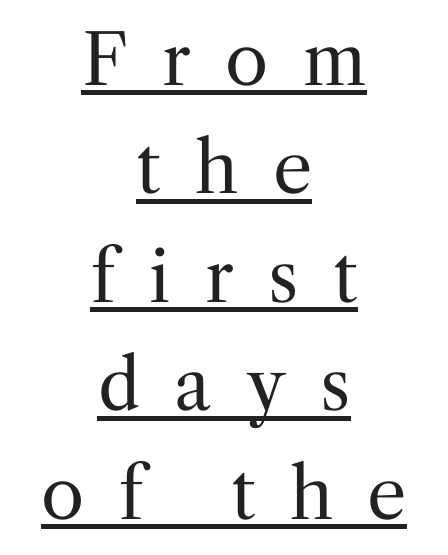
Q: Is the text bold? A: No.
Q: Is the text italic (slanted)? A: No, it is upright.
Q: Is the typeface a serif or a sans-serif typeface? A: Serif.
Q: Is the text underlined? A: Yes.
Q: How is the paragraph aligned? A: Centered.
Q: Is the spacing between letters normal or unusually wide? A: Unusually wide.
Q: Is the spacing between lines tight, normal or loose? A: Normal.
Q: Width (condensed, normal, or wide)? A: Normal.
Q: Stroke contrast? A: Medium.
Q: x-height? A: Medium.
Q: Monospaced? A: No.
